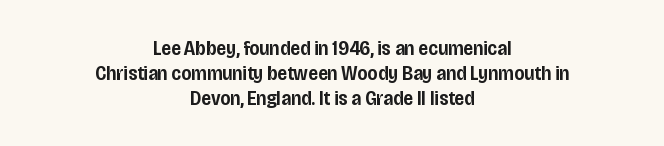
The rendering keeps characters at their native spacing. The typography opts for an upright posture over an oblique one. Anything drawn beneath the words? Only blank space. These lines stack symmetrically, like a column narrowing and widening about its center.
